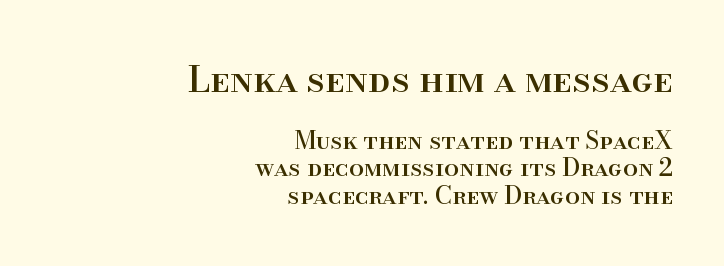
{"serif": "yes", "italic": "no", "width": "normal", "stroke_contrast": "high", "x_height": "small", "monospaced": "no", "underline": "no", "align": "right", "line_spacing_ratio": 1.16, "letter_spacing": "normal", "letter_spacing_em": 0.0, "larger_block": "first", "size_ratio": 1.5, "glyph_px": 36}
